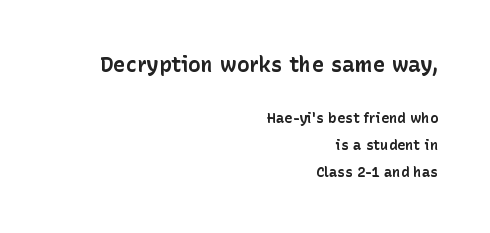
Q: Is the text bold? A: Yes.
Q: Is the text italic (slanted)? A: No, it is upright.
Q: Is the text underlined? A: No.
Q: How is the paragraph aligned? A: Right-aligned.
Q: Is the spacing between letters normal or unusually wide? A: Normal.
Q: Is the spacing between lines tight, normal or loose? A: Loose.
Q: Which block of text is set in a larger size, the first (top) or the second (bottom)? A: The first (top) one.
